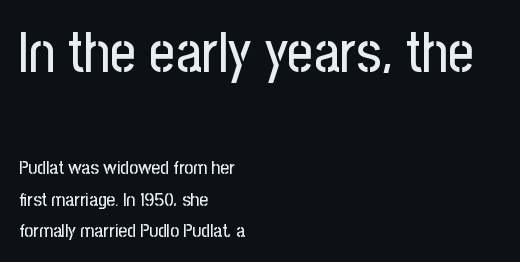
Q: Is the text italic (slanted)? A: No, it is upright.
Q: Is the typeface a serif or a sans-serif typeface? A: Sans-serif.
Q: Is the text underlined? A: No.
Q: How is the paragraph aligned? A: Left-aligned.
Q: Is the spacing between letters normal or unusually wide? A: Normal.
Q: Is the spacing between lines tight, normal or loose? A: Normal.
Q: Which block of text is set in a larger size, the first (top) or the second (bottom)? A: The first (top) one.
Q: Width (condensed, normal, or wide)? A: Condensed.
Q: Stroke contrast? A: Low.
Q: x-height? A: Medium.
Q: Monospaced? A: No.
